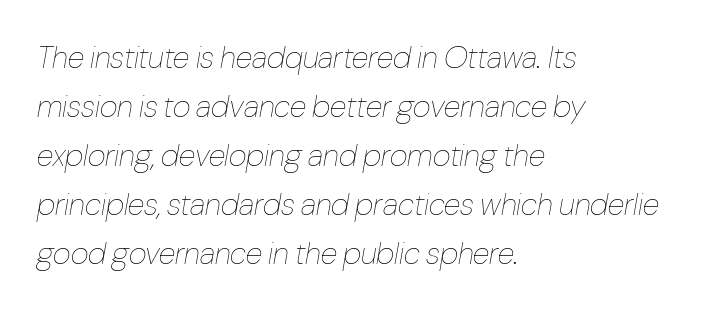
Q: Is the text bold? A: No.
Q: Is the text italic (slanted)? A: Yes, it leans right by about 10 degrees.
Q: Is the text underlined? A: No.
Q: How is the paragraph aligned? A: Left-aligned.
Q: Is the spacing between letters normal or unusually wide? A: Normal.
Q: Is the spacing between lines tight, normal or loose? A: Normal.
Q: Width (condensed, normal, or wide)? A: Condensed.
Q: Stroke contrast? A: Low.
Q: x-height? A: Medium.
Q: Monospaced? A: No.
